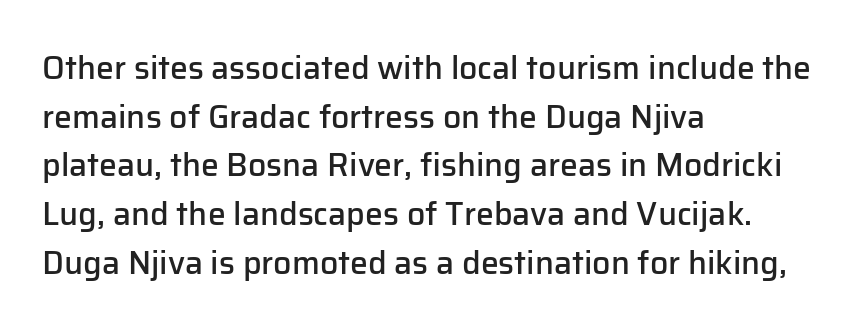
Q: Is the text bold? A: Semi-bold.
Q: Is the text italic (slanted)? A: No, it is upright.
Q: Is the typeface a serif or a sans-serif typeface? A: Sans-serif.
Q: Is the text underlined? A: No.
Q: How is the paragraph aligned? A: Left-aligned.
Q: Is the spacing between letters normal or unusually wide? A: Normal.
Q: Is the spacing between lines tight, normal or loose? A: Normal.
Q: Width (condensed, normal, or wide)? A: Normal.
Q: Stroke contrast? A: Low.
Q: x-height? A: Medium.
Q: Monospaced? A: No.
